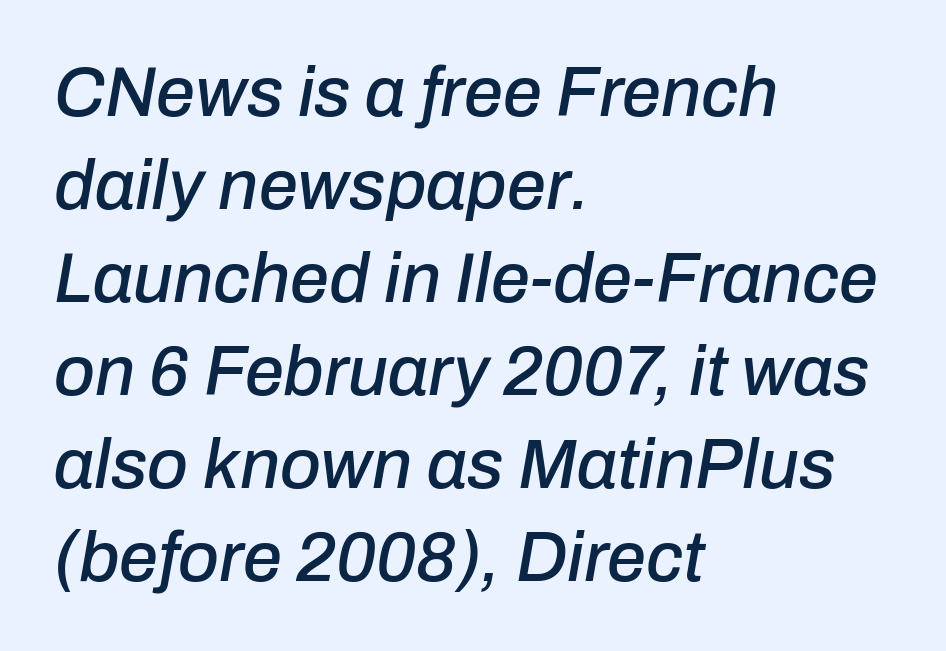
Q: Is the text italic (slanted)? A: Yes, it leans right by about 10 degrees.
Q: Is the text underlined? A: No.
Q: How is the paragraph aligned? A: Left-aligned.
Q: Is the spacing between letters normal or unusually wide? A: Normal.
Q: Is the spacing between lines tight, normal or loose? A: Normal.
Q: Width (condensed, normal, or wide)? A: Normal.
Q: Stroke contrast? A: Low.
Q: x-height? A: Medium.
Q: Monospaced? A: No.
